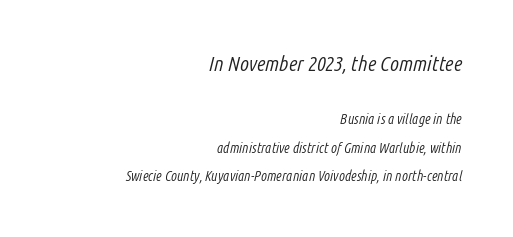
The image shows 21 px text type, italic (leaning right); set right-aligned, loose line spacing (2.03x), normal letter spacing, not underlined; the first (top) block is 1.5x larger.
